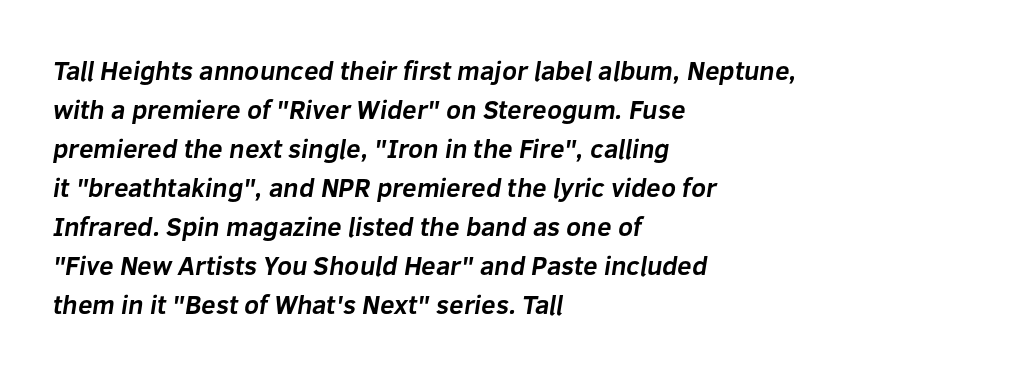
{"bold": "yes", "underline": "no", "align": "left", "line_spacing": "normal", "line_spacing_ratio": 1.5, "letter_spacing": "normal", "letter_spacing_em": 0.0, "glyph_px": 26}
